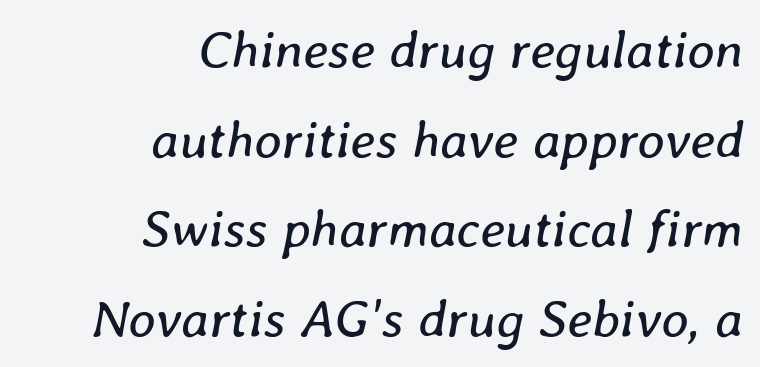
The image shows 53 px regular-weight type, italic (leaning right); set right-aligned, normal line spacing (1.69x), normal letter spacing, not underlined; low stroke contrast and a medium x-height.
